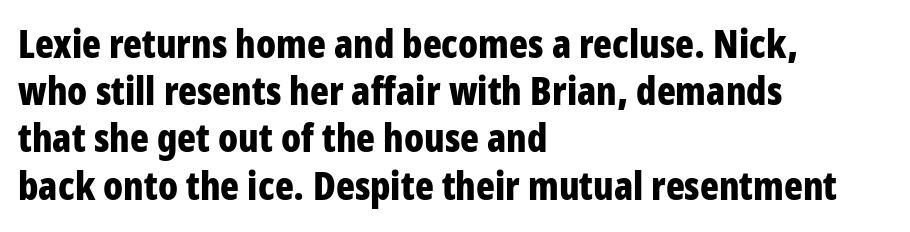
The image shows 39 px bold, condensed sans-serif type, upright; set left-aligned, line spacing 1.21x, normal letter spacing, not underlined; low stroke contrast and a large x-height.
